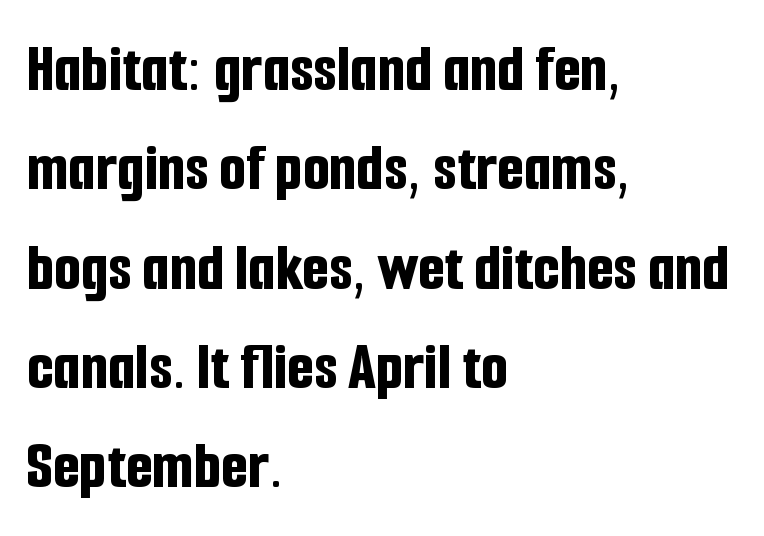
Q: Is the text bold? A: Yes.
Q: Is the text italic (slanted)? A: No, it is upright.
Q: Is the typeface a serif or a sans-serif typeface? A: Sans-serif.
Q: Is the text underlined? A: No.
Q: How is the paragraph aligned? A: Left-aligned.
Q: Is the spacing between letters normal or unusually wide? A: Normal.
Q: Is the spacing between lines tight, normal or loose? A: Normal.
Q: Width (condensed, normal, or wide)? A: Condensed.
Q: Stroke contrast? A: Low.
Q: x-height? A: Medium.
Q: Monospaced? A: No.
